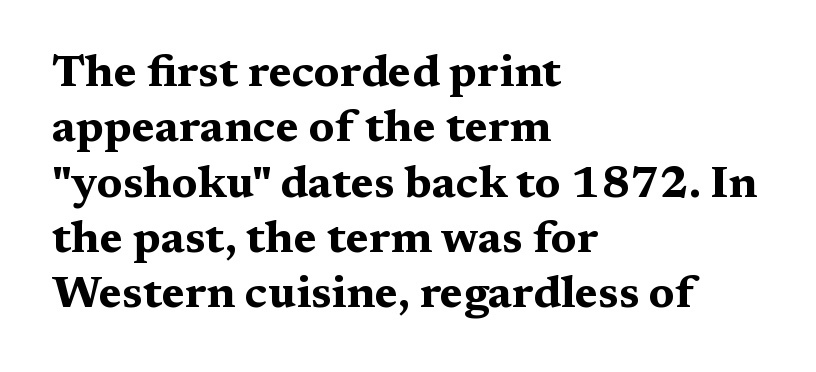
The image shows 45 px bold, wide serif type, upright; set left-aligned, line spacing 1.23x, normal letter spacing, not underlined; medium stroke contrast and a medium x-height.
